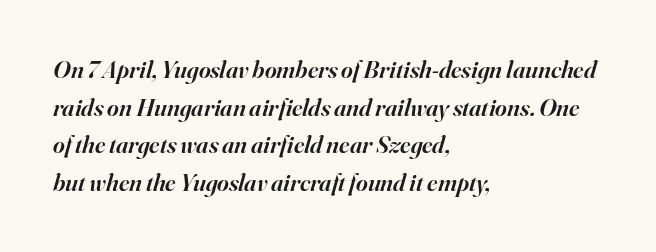
The image shows 25 px text type, italic (leaning right); set left-aligned, normal line spacing (1.51x), normal letter spacing, not underlined.
